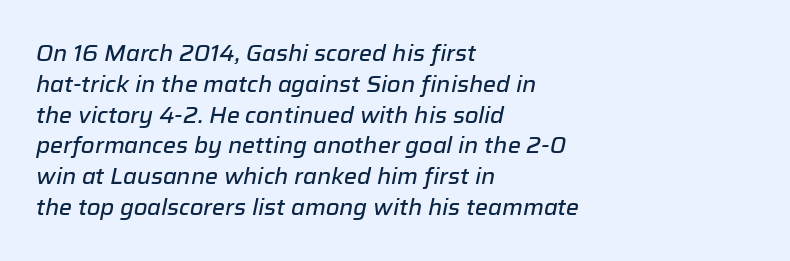
Q: Is the text italic (slanted)? A: Yes, it leans right by about 12 degrees.
Q: Is the text underlined? A: No.
Q: How is the paragraph aligned? A: Left-aligned.
Q: Is the spacing between letters normal or unusually wide? A: Normal.
Q: Is the spacing between lines tight, normal or loose? A: Normal.
